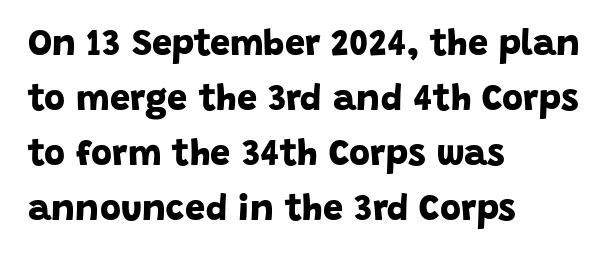
Varying glyph widths throughout — classic text-font behaviour. Only glyphs here, with clear space below each row. If you measured baseline to baseline, you'd find a middling distance. These words are printed bold, with thick strokes throughout. You could call the tracking neutral — neither tight nor loose. These lines are set flush left with a ragged right edge.
